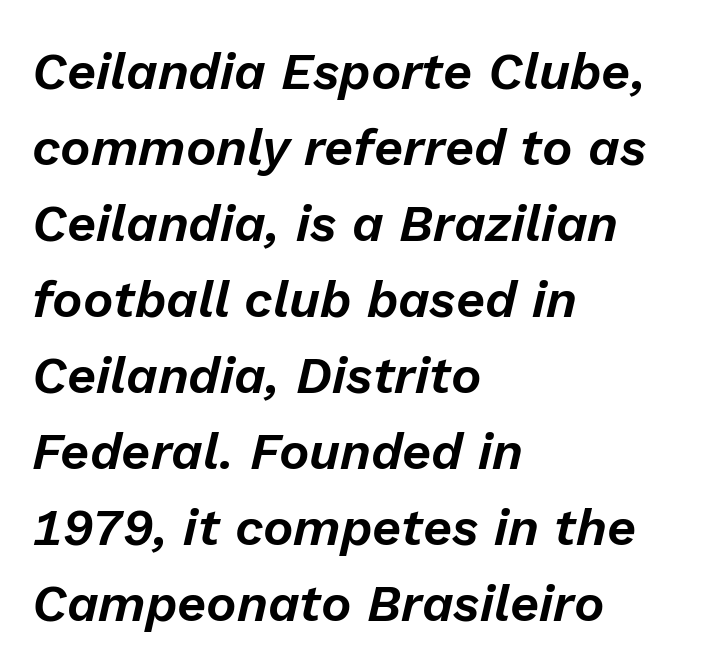
Horizontal bands of white between lines are of average thickness. Each word holds together tightly as a unit, with standard inter-letter gaps. The passage shown is typed in a proportional face where columns would drift. The space directly below the letters is spotless.
